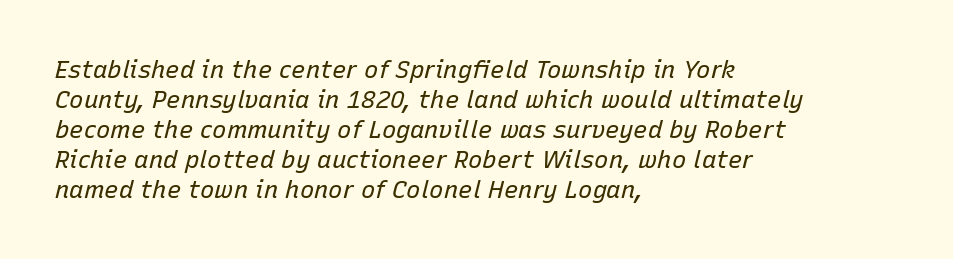
{"italic": "yes", "lean": "right", "slant_degrees": 15, "bold": "no", "underline": "no", "align": "left", "line_spacing": "normal", "line_spacing_ratio": 1.25, "letter_spacing": "normal", "letter_spacing_em": 0.0, "glyph_px": 24}
